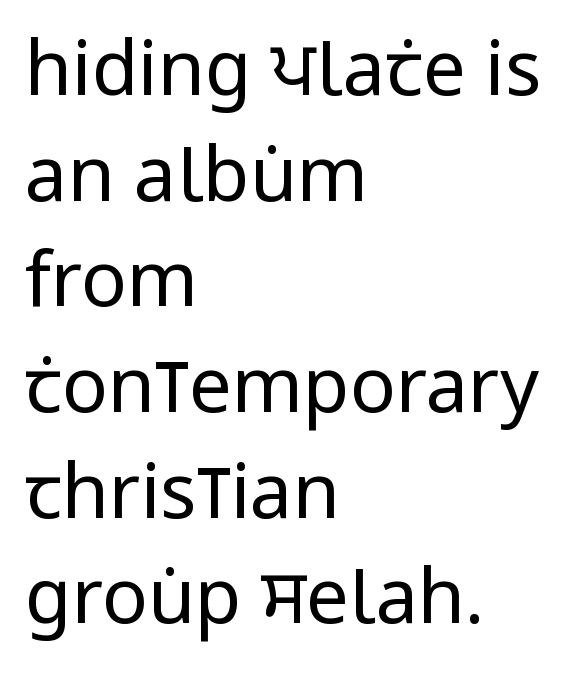
{"serif": "no", "italic": "no", "bold": "no", "weight": "regular", "width": "condensed", "stroke_contrast": "low", "x_height": "large", "monospaced": "no", "underline": "no", "align": "left", "line_spacing": "normal", "line_spacing_ratio": 1.39, "letter_spacing": "normal", "letter_spacing_em": 0.0, "glyph_px": 76}
